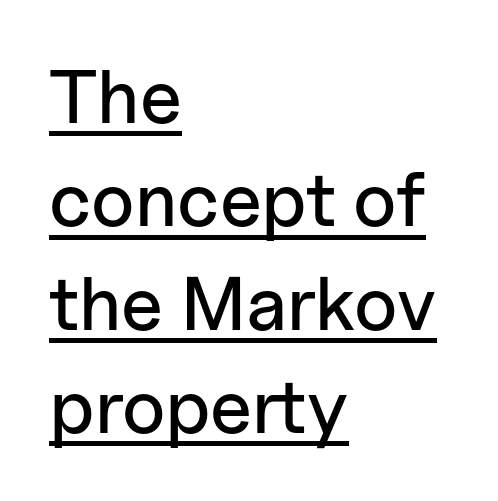
{"serif": "no", "italic": "no", "width": "normal", "stroke_contrast": "low", "x_height": "medium", "monospaced": "no", "underline": "yes", "align": "left", "line_spacing": "normal", "line_spacing_ratio": 1.36, "letter_spacing": "normal", "letter_spacing_em": 0.0, "glyph_px": 76}
